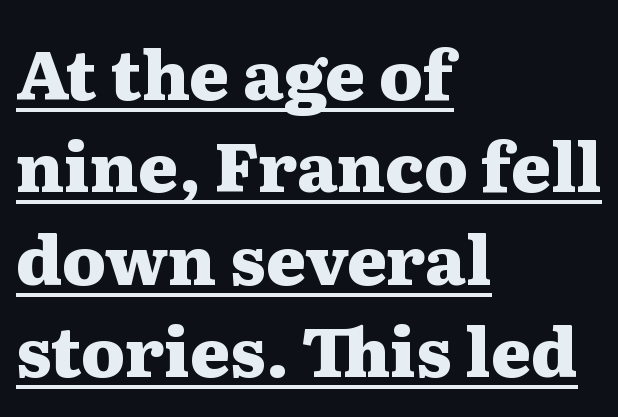
Spacing between characters is what you'd get straight out of the box. Italic: no, the glyphs are upright roman. If you measured baseline to baseline, you'd find a middling distance. This is underlined copy, the kind a proofreader might mark for attention. Proportional: the letters do not fall into vertical columns.
